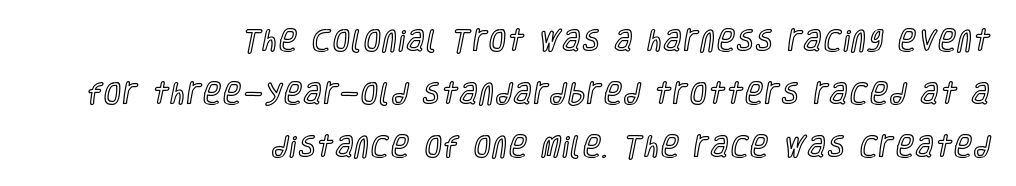
The image shows 24 px text type; set right-aligned, loose line spacing (2.21x), not underlined.
